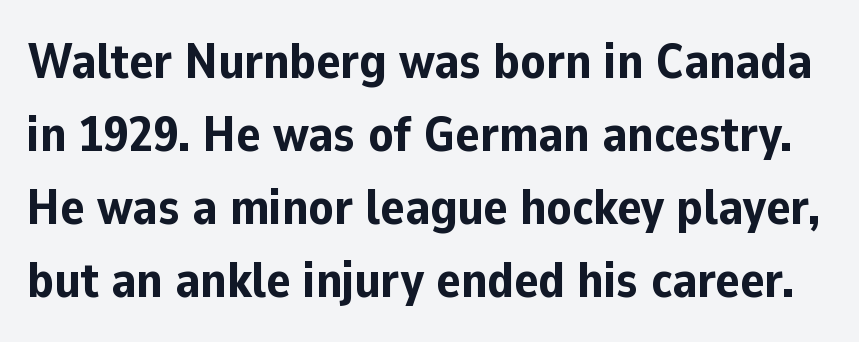
The image shows 50 px bold sans-serif type, upright; set normal line spacing (1.46x), normal letter spacing, not underlined; low stroke contrast and a medium x-height.
